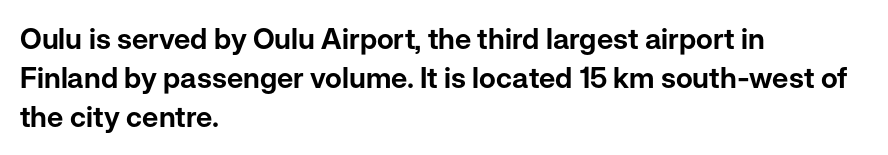
Nobody touched the tracking dial on this one. Words float on clear page, feet unadorned. The letters stand straight up with perfectly vertical stems. The face used here is proportionally spaced, like ordinary book or web type.
